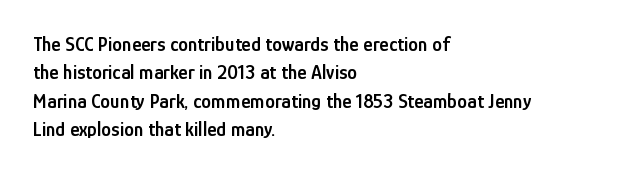
{"italic": "no", "bold": "semi", "underline": "no", "align": "left", "line_spacing": "normal", "line_spacing_ratio": 1.42, "letter_spacing": "normal", "letter_spacing_em": 0.0, "glyph_px": 20}
